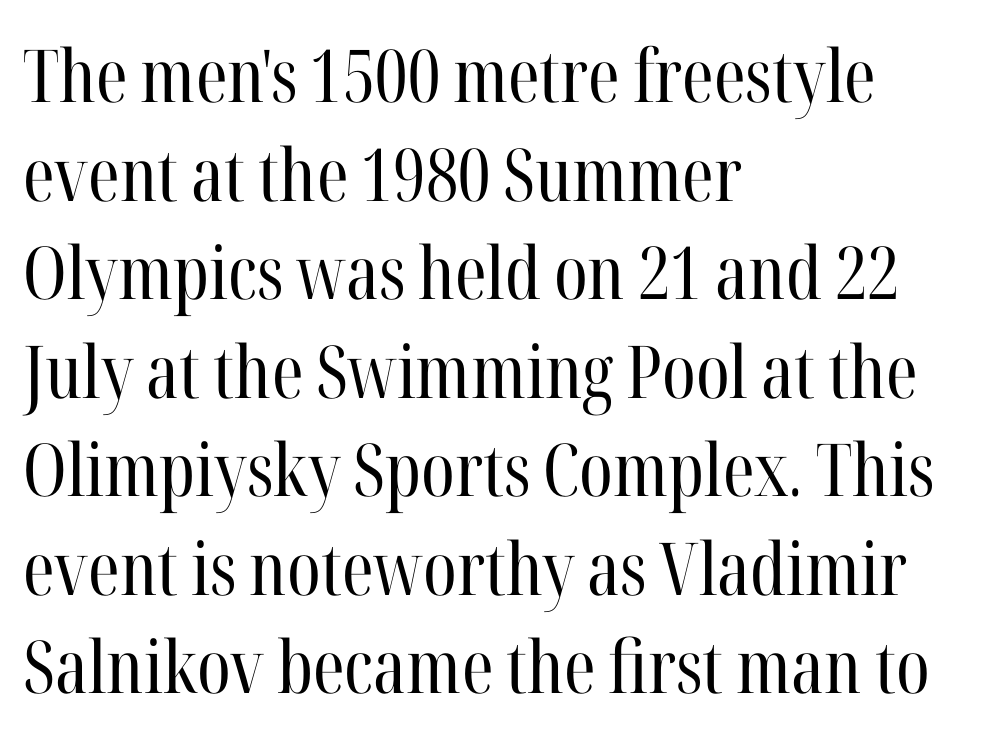
{"serif": "yes", "italic": "no", "bold": "no", "weight": "regular", "width": "condensed", "stroke_contrast": "high", "x_height": "medium", "monospaced": "no", "underline": "no", "align": "left", "line_spacing": "normal", "line_spacing_ratio": 1.35, "letter_spacing": "normal", "letter_spacing_em": 0.0, "glyph_px": 73}
